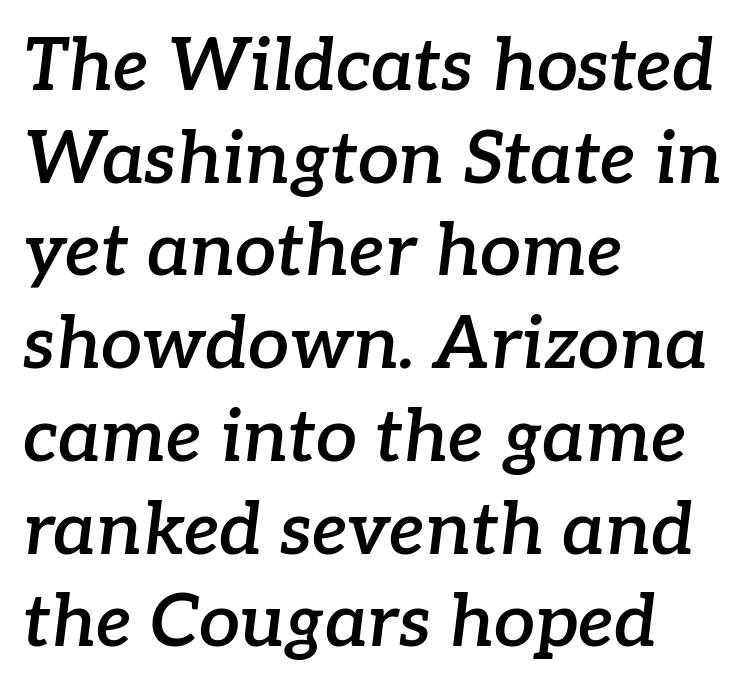
{"serif": "yes", "italic": "yes", "lean": "right", "slant_degrees": 7, "bold": "semi", "weight": "semibold", "width": "normal", "stroke_contrast": "low", "x_height": "medium", "monospaced": "no", "underline": "no", "align": "left", "line_spacing": "normal", "line_spacing_ratio": 1.27, "letter_spacing": "normal", "letter_spacing_em": 0.0, "glyph_px": 73}
